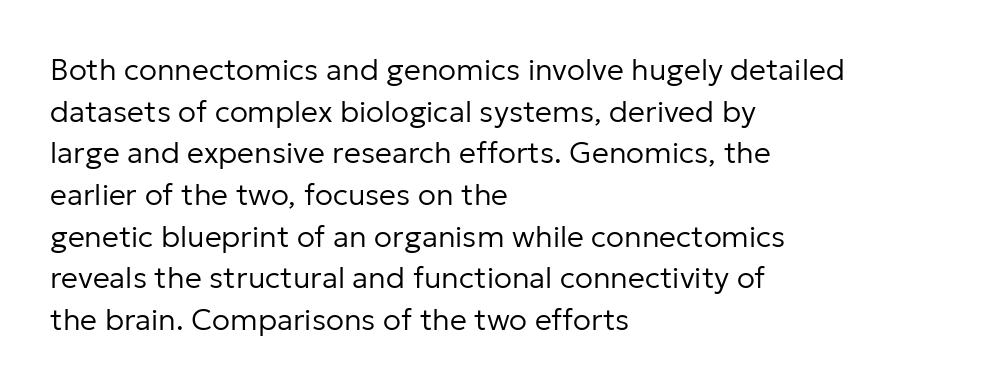
The image shows 30 px regular-weight sans-serif type, upright; set left-aligned, normal line spacing (1.39x), normal letter spacing, not underlined; low stroke contrast and a medium x-height.
